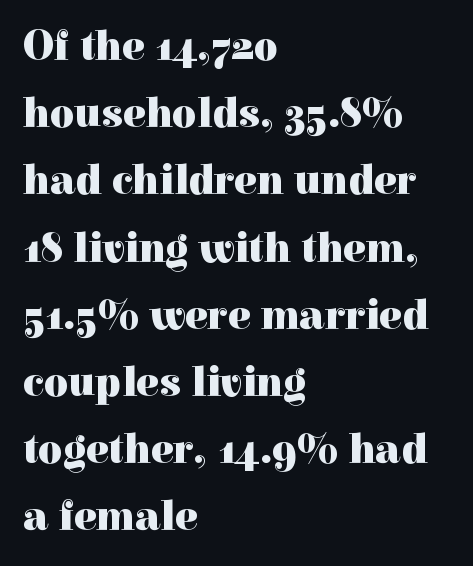
The image shows 42 px heavy serif type, upright; set left-aligned, normal line spacing (1.6x), normal letter spacing, not underlined; a medium x-height.
